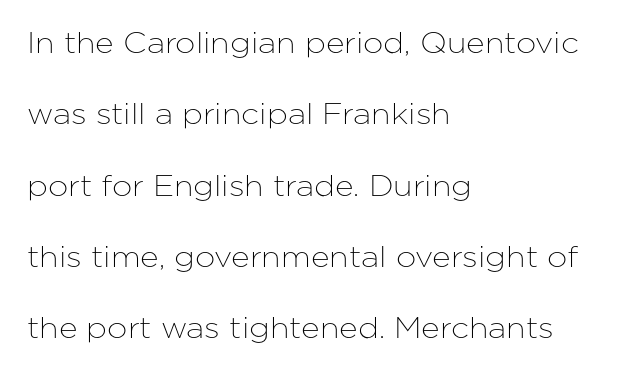
{"serif": "no", "italic": "no", "width": "normal", "stroke_contrast": "low", "x_height": "medium", "monospaced": "no", "underline": "no", "align": "left", "line_spacing": "loose", "line_spacing_ratio": 2.46, "letter_spacing": "normal", "letter_spacing_em": 0.0, "glyph_px": 29}
